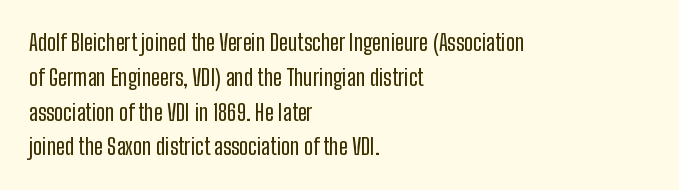
The image shows 22 px text type, upright; set left-aligned, normal line spacing (1.58x), normal letter spacing, not underlined.
